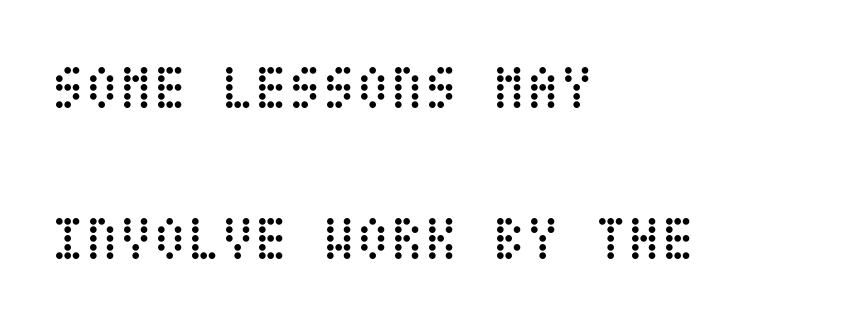
Q: Is the text bold? A: No.
Q: Is the text italic (slanted)? A: No, it is upright.
Q: Is the text underlined? A: No.
Q: How is the paragraph aligned? A: Left-aligned.
Q: Is the spacing between letters normal or unusually wide? A: Normal.
Q: Is the spacing between lines tight, normal or loose? A: Loose.
Q: Width (condensed, normal, or wide)? A: Condensed.
Q: Stroke contrast? A: Low.
Q: x-height? A: Large.
